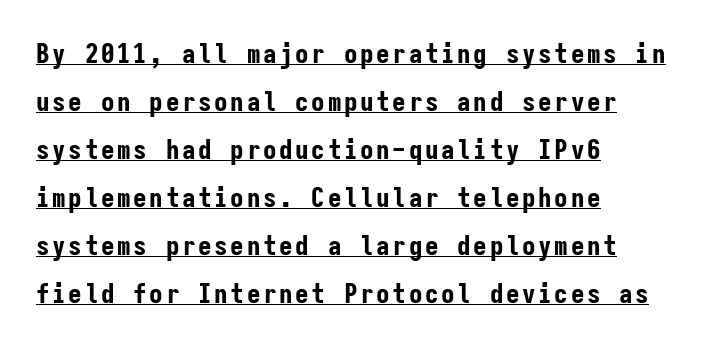
The image shows 27 px bold type, upright; set left-aligned, line spacing 1.78x, underlined.
